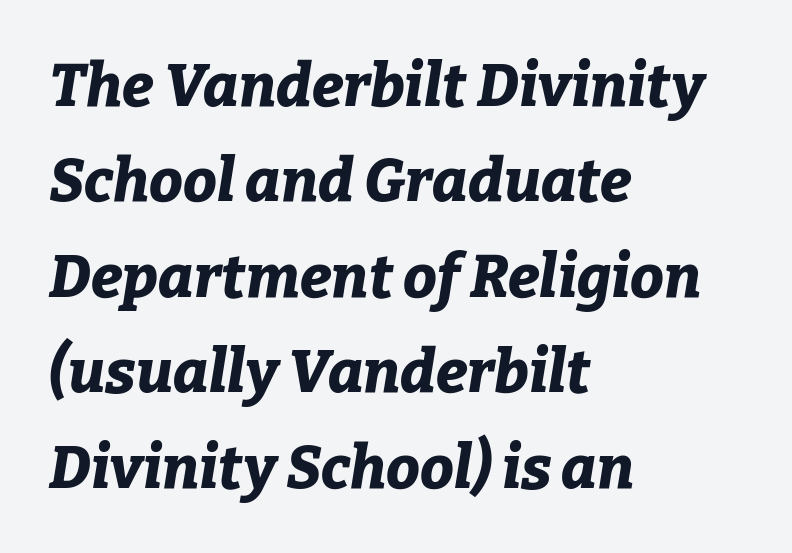
Q: Is the text bold? A: Yes.
Q: Is the text italic (slanted)? A: Yes, it leans right by about 9 degrees.
Q: Is the text underlined? A: No.
Q: How is the paragraph aligned? A: Left-aligned.
Q: Is the spacing between letters normal or unusually wide? A: Normal.
Q: Is the spacing between lines tight, normal or loose? A: Normal.
Q: Width (condensed, normal, or wide)? A: Normal.
Q: Stroke contrast? A: Low.
Q: x-height? A: Medium.
Q: Monospaced? A: No.
